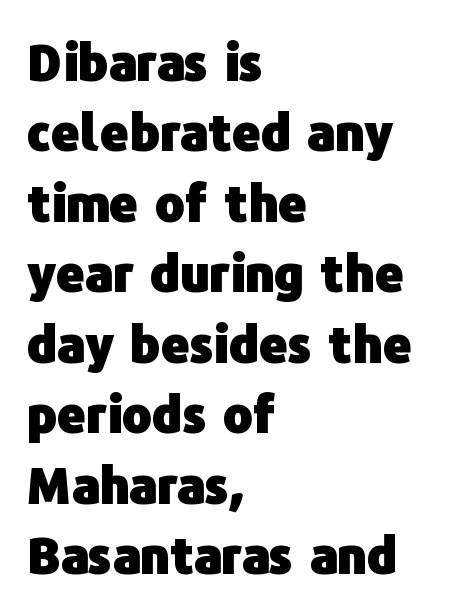
Layout note: lines flush left. You can tell from the bare stems that sans-serif type was used. This sample has the flowing, uneven cadence of proportional lettering. There is no visible air inserted between adjacent glyphs. Letters rest on an invisible, unmarked baseline.
